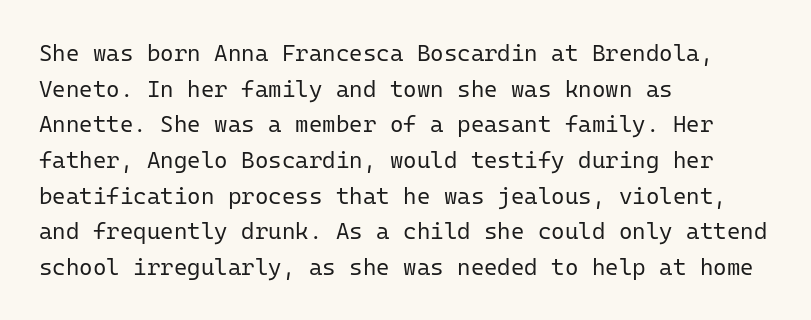
{"italic": "no", "bold": "no", "underline": "no", "align": "left", "line_spacing": "normal", "line_spacing_ratio": 1.55, "letter_spacing": "normal", "letter_spacing_em": 0.0, "glyph_px": 23}
